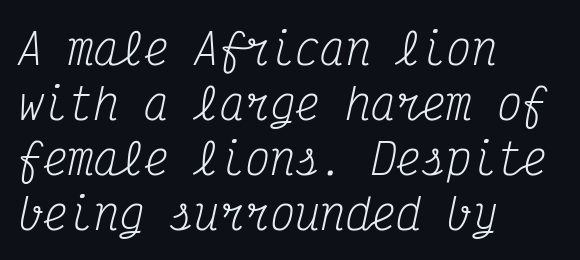
Q: Is the text bold? A: No.
Q: Is the text italic (slanted)? A: Yes, it leans right by about 12 degrees.
Q: Is the typeface a serif or a sans-serif typeface? A: Serif.
Q: Is the text underlined? A: No.
Q: How is the paragraph aligned? A: Left-aligned.
Q: Is the spacing between letters normal or unusually wide? A: Normal.
Q: Is the spacing between lines tight, normal or loose? A: Normal.
Q: Width (condensed, normal, or wide)? A: Condensed.
Q: Stroke contrast? A: Medium.
Q: x-height? A: Medium.
Q: Monospaced? A: Yes.
